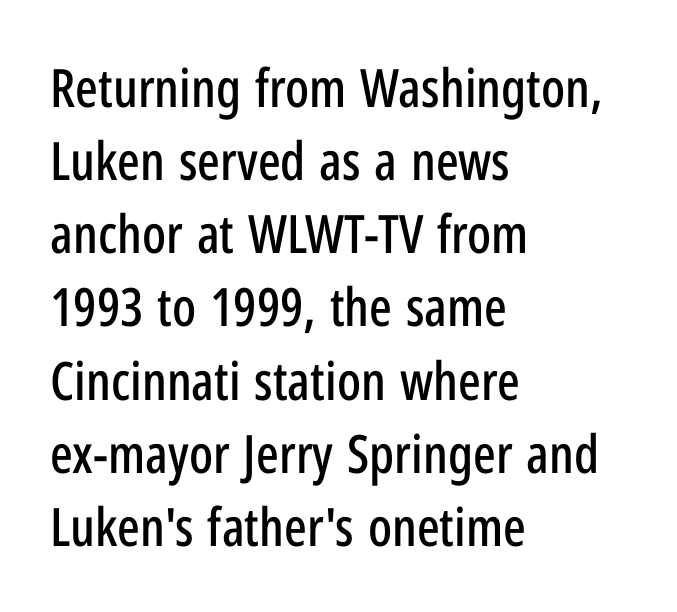
Nope, not italic — everything's standing straight. Is there much room between lines? A standard amount, neither cramped nor airy. Each line starts at the same left margin while the right side varies. The foot of each line stays bare and open. Look at the tracking — it's just the regular setting, nothing added. The letters advance in unequal steps, a hallmark of proportional type.
